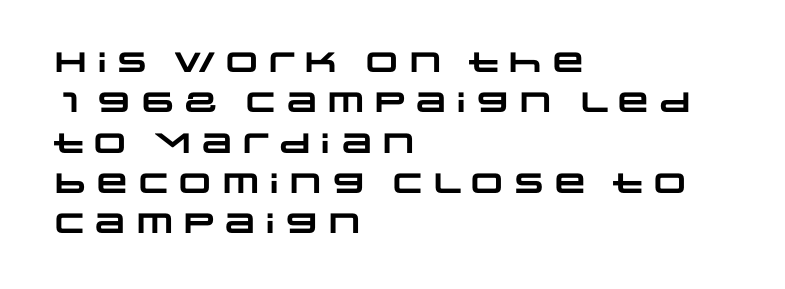
The baseline area is clear. Strokes here are thick enough to call this a true bold. The compositor pushed each line to the left boundary. Check where the strokes stop: nothing finishes them off — pure sans. Successive baselines arrive at the customary interval.
